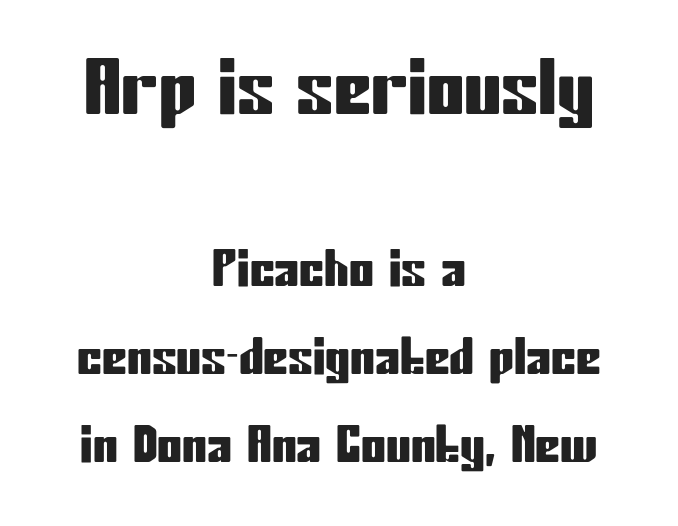
{"serif": "no", "italic": "no", "width": "condensed", "stroke_contrast": "low", "x_height": "medium", "monospaced": "no", "underline": "no", "align": "center", "line_spacing_ratio": 1.76, "letter_spacing": "normal", "letter_spacing_em": 0.0, "larger_block": "first", "size_ratio": 1.5, "glyph_px": 75}
